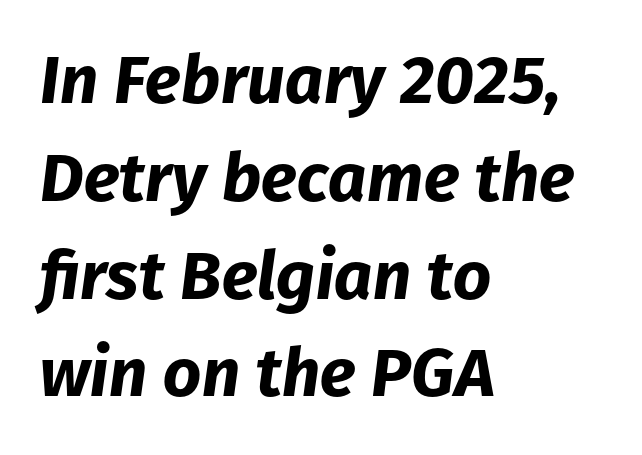
The text block is weighted toward the left margin, trailing off unevenly rightward. Baseline-to-baseline distance is the conventional proportion of letter height. Inter-character spacing is left at the font's built-in metrics. Spacing verdict: proportional, widths tailored to each character. The strip under each line holds only bare page. Heavy-handed strokes throughout: this text is bold.
